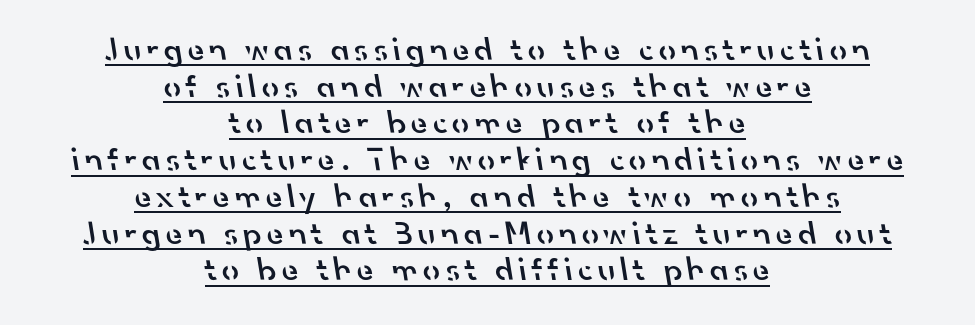
The face used here is proportionally spaced, like ordinary book or web type. Whoever set this chose condensed vertical rhythm over breathing room. These lines are centered, leaving both edges ragged. Somebody hit Ctrl+U on this one — the words are underlined.
